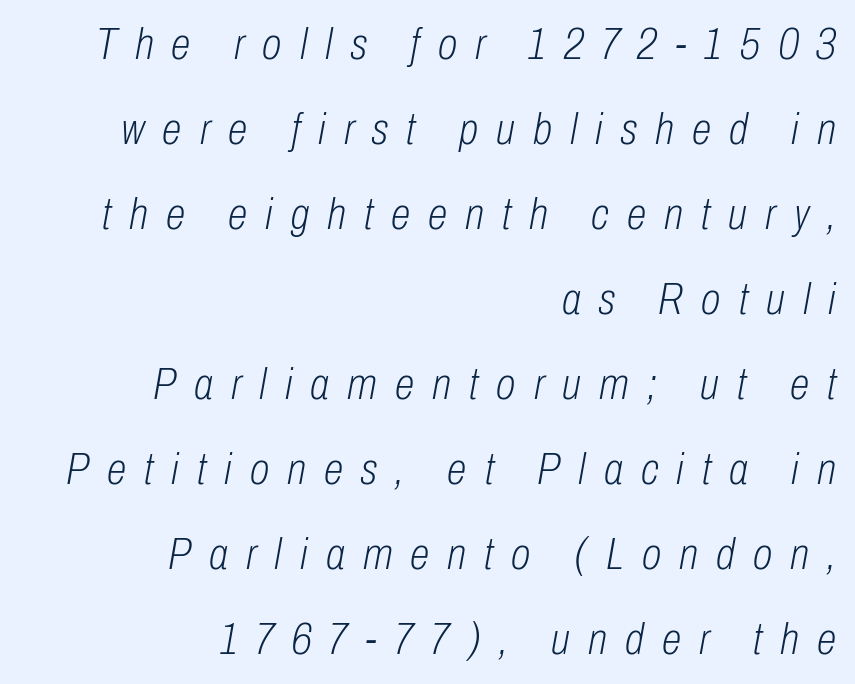
Q: Is the text bold? A: No.
Q: Is the text italic (slanted)? A: Yes, it leans right by about 10 degrees.
Q: Is the text underlined? A: No.
Q: How is the paragraph aligned? A: Right-aligned.
Q: Is the spacing between letters normal or unusually wide? A: Unusually wide.
Q: Width (condensed, normal, or wide)? A: Condensed.
Q: Stroke contrast? A: Low.
Q: x-height? A: Medium.
Q: Monospaced? A: No.
